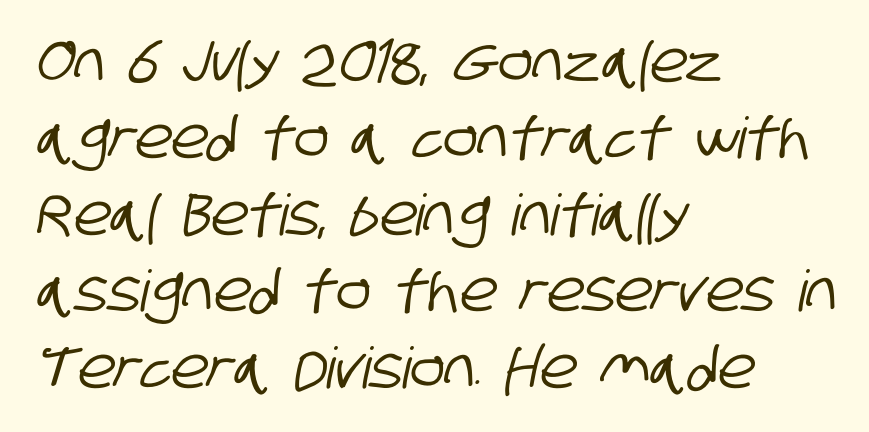
{"serif": "no", "width": "condensed", "stroke_contrast": "low", "x_height": "large", "monospaced": "no", "underline": "no", "align": "left", "line_spacing": "normal", "line_spacing_ratio": 1.34, "letter_spacing": "normal", "letter_spacing_em": 0.0, "glyph_px": 57}
